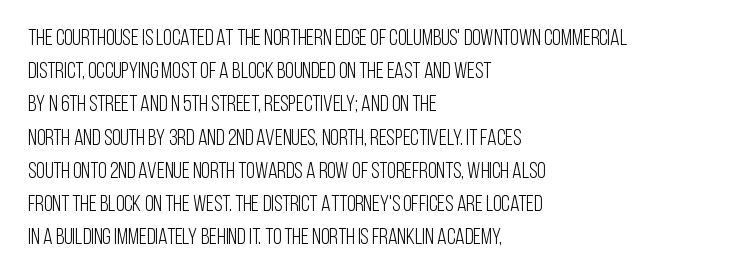
Q: Is the text bold? A: No.
Q: Is the text italic (slanted)? A: No, it is upright.
Q: Is the text underlined? A: No.
Q: How is the paragraph aligned? A: Left-aligned.
Q: Is the spacing between letters normal or unusually wide? A: Normal.
Q: Is the spacing between lines tight, normal or loose? A: Normal.
